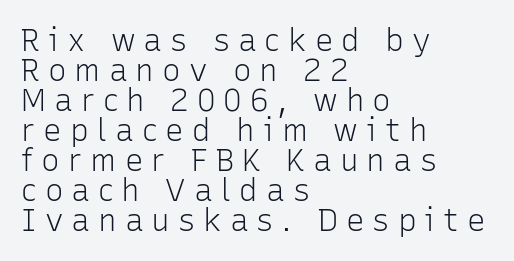
Decoration check: the copy has no underline. Line beginnings align vertically; line endings do not. The cut favours lightness, reaching ordinary text weight at its darkest. Line spacing here is tight.
